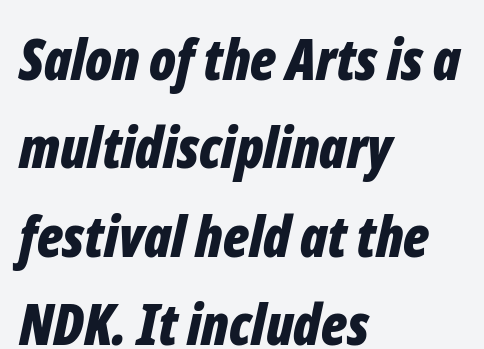
Q: Is the text bold? A: Yes.
Q: Is the text italic (slanted)? A: Yes, it leans right by about 12 degrees.
Q: Is the text underlined? A: No.
Q: How is the paragraph aligned? A: Left-aligned.
Q: Is the spacing between letters normal or unusually wide? A: Normal.
Q: Is the spacing between lines tight, normal or loose? A: Normal.
Q: Width (condensed, normal, or wide)? A: Condensed.
Q: Stroke contrast? A: Low.
Q: x-height? A: Medium.
Q: Monospaced? A: No.
